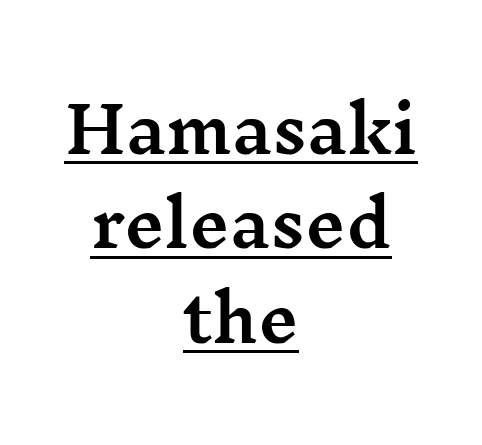
{"serif": "yes", "italic": "no", "width": "wide", "stroke_contrast": "medium", "x_height": "medium", "monospaced": "no", "underline": "yes", "align": "center", "line_spacing": "normal", "line_spacing_ratio": 1.5, "letter_spacing": "normal", "letter_spacing_em": 0.0, "glyph_px": 63}
